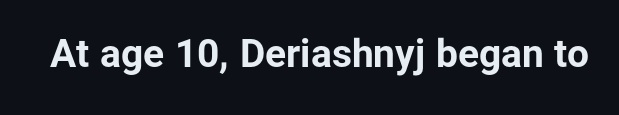
The image shows 39 px bold sans-serif type, upright; set normal letter spacing, not underlined; low stroke contrast and a medium x-height.
